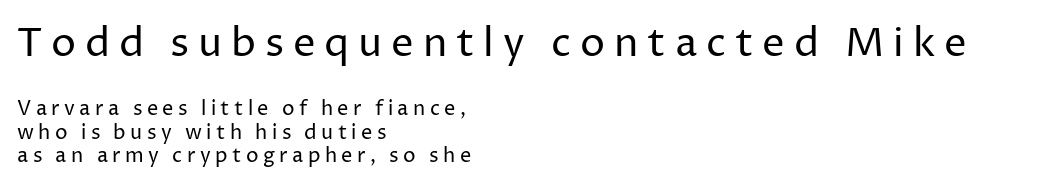
Underline: absent. Here the designer chose a conventional face with non-uniform glyph widths. Larger block? The one above; the one below is distinctly smaller. The passage shown is not bold in any degree. The gaps between neighbouring characters are conspicuously large. Quick note: not italic, upright.
